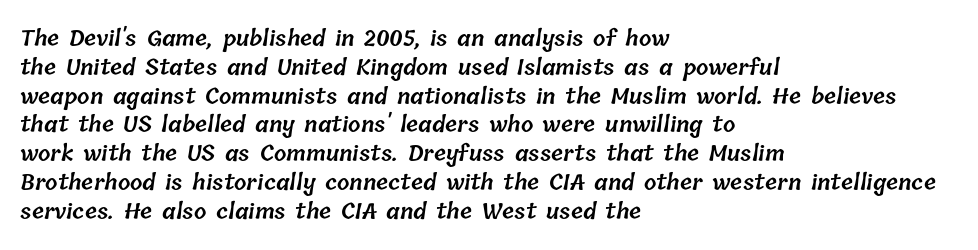
The image shows 22 px text type; set left-aligned, normal line spacing (1.31x), normal letter spacing, not underlined.
